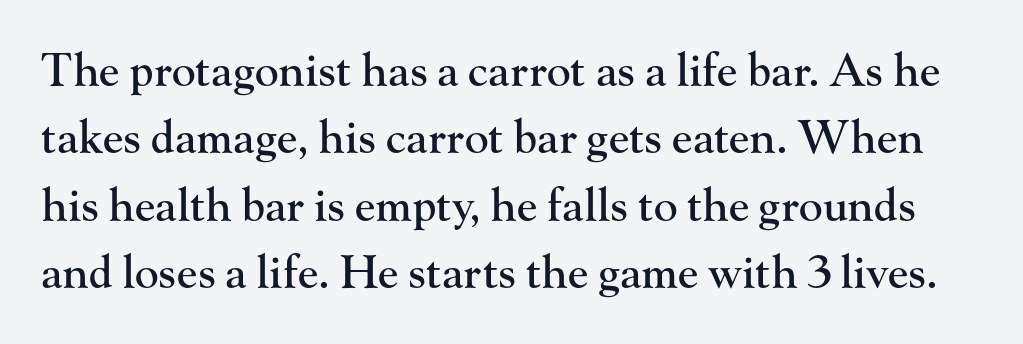
{"serif": "yes", "italic": "no", "width": "normal", "stroke_contrast": "high", "x_height": "small", "monospaced": "no", "underline": "no", "line_spacing": "normal", "line_spacing_ratio": 1.5, "letter_spacing": "normal", "letter_spacing_em": 0.0, "glyph_px": 45}
